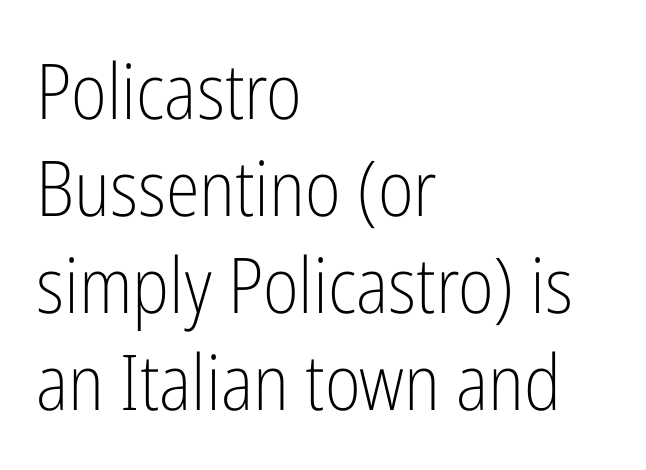
{"serif": "no", "italic": "no", "bold": "no", "weight": "light", "width": "condensed", "stroke_contrast": "low", "x_height": "medium", "monospaced": "no", "underline": "no", "align": "left", "line_spacing": "normal", "line_spacing_ratio": 1.26, "letter_spacing": "normal", "letter_spacing_em": 0.0, "glyph_px": 77}
